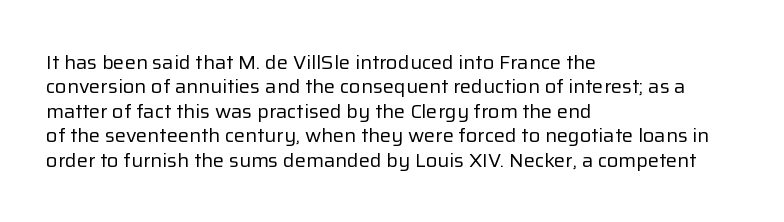
Q: Is the text bold? A: No.
Q: Is the text italic (slanted)? A: No, it is upright.
Q: Is the text underlined? A: No.
Q: How is the paragraph aligned? A: Left-aligned.
Q: Is the spacing between letters normal or unusually wide? A: Normal.
